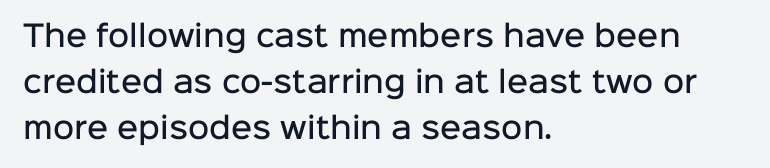
{"serif": "no", "italic": "no", "bold": "semi", "weight": "semibold", "width": "normal", "stroke_contrast": "low", "x_height": "medium", "monospaced": "no", "underline": "no", "align": "left", "line_spacing": "normal", "line_spacing_ratio": 1.58, "letter_spacing": "normal", "letter_spacing_em": 0.0, "glyph_px": 29}
